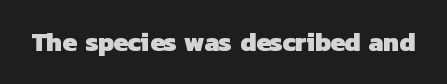
{"bold": "yes", "underline": "no", "letter_spacing": "normal", "letter_spacing_em": 0.0, "glyph_px": 26}
